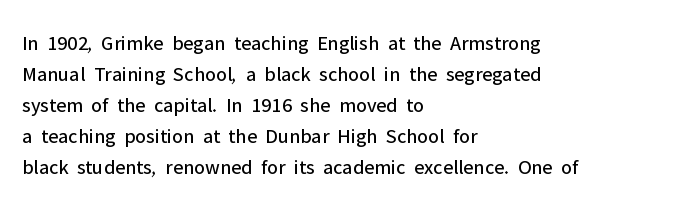
No chunkiness to these letters — they're not bold. The area under the type is left untouched. This rendering uses left alignment, leaving the right contour irregular. The font's upright variant was chosen for this text. Compared with typical body copy, the letter spacing here is the same.
